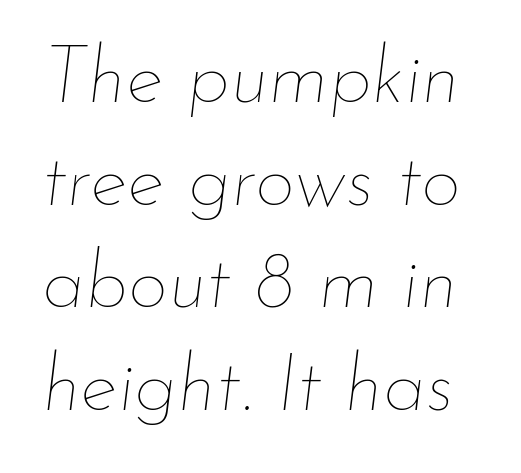
{"italic": "yes", "lean": "right", "slant_degrees": 7, "bold": "no", "weight": "thin", "width": "normal", "stroke_contrast": "low", "x_height": "small", "monospaced": "no", "underline": "no", "line_spacing": "normal", "line_spacing_ratio": 1.3, "letter_spacing": "normal", "letter_spacing_em": 0.0, "glyph_px": 79}
